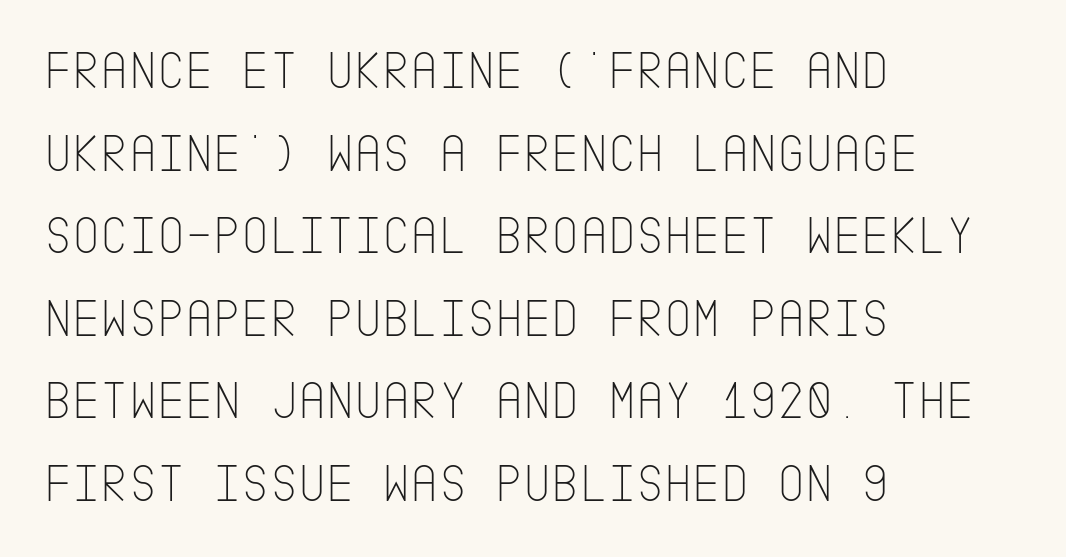
Regular leading. A clean baseline with only descenders dipping below it. Italic? Not at all — the glyphs are vertical. The font family rendered here belongs to the sans-serif group. Where is the straight margin? On the left. The face used here is rendered with its standard letterfit.
